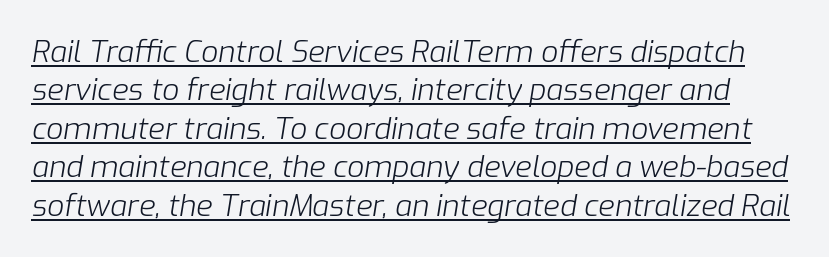
The image shows 30 px light type, italic (leaning right); set normal line spacing (1.28x), normal letter spacing, underlined; low stroke contrast and a medium x-height.
